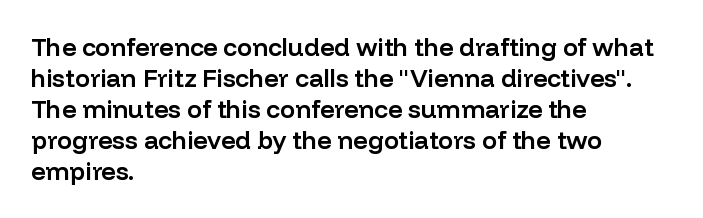
The image shows 25 px text type, upright; set left-aligned, line spacing 1.24x, normal letter spacing, not underlined.
